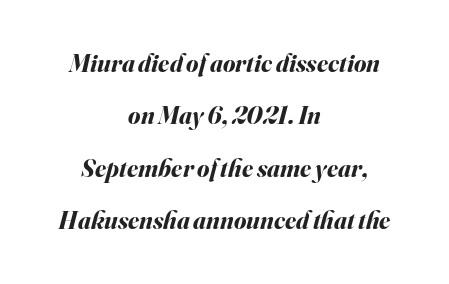
The image shows 25 px bold type, italic (leaning right); set centered, loose line spacing (2.1x), normal letter spacing, not underlined.
